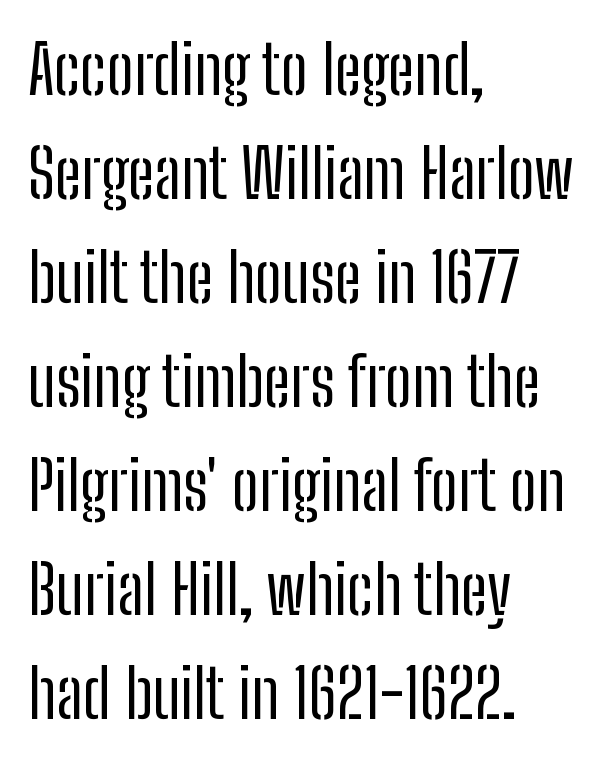
Q: Is the text bold? A: No.
Q: Is the text italic (slanted)? A: No, it is upright.
Q: Is the typeface a serif or a sans-serif typeface? A: Sans-serif.
Q: Is the text underlined? A: No.
Q: How is the paragraph aligned? A: Left-aligned.
Q: Is the spacing between letters normal or unusually wide? A: Normal.
Q: Is the spacing between lines tight, normal or loose? A: Normal.
Q: Width (condensed, normal, or wide)? A: Condensed.
Q: Stroke contrast? A: Low.
Q: x-height? A: Medium.
Q: Monospaced? A: No.
